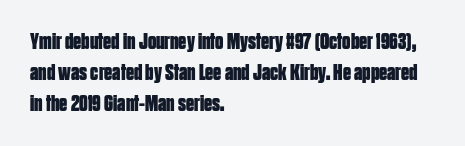
It's the straight-up-and-down kind of type. Descender tails drop into unmarked territory. Weight check: bold — yes, fully. Line beginnings align vertically; line endings do not.
